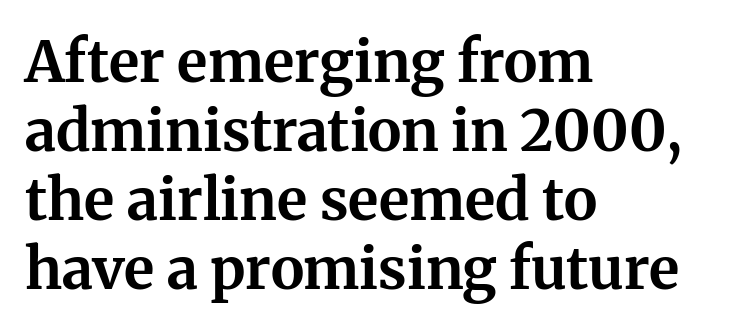
Q: Is the text bold? A: Yes.
Q: Is the text italic (slanted)? A: No, it is upright.
Q: Is the typeface a serif or a sans-serif typeface? A: Serif.
Q: Is the text underlined? A: No.
Q: How is the paragraph aligned? A: Left-aligned.
Q: Is the spacing between letters normal or unusually wide? A: Normal.
Q: Width (condensed, normal, or wide)? A: Normal.
Q: Stroke contrast? A: Medium.
Q: x-height? A: Medium.
Q: Monospaced? A: No.
